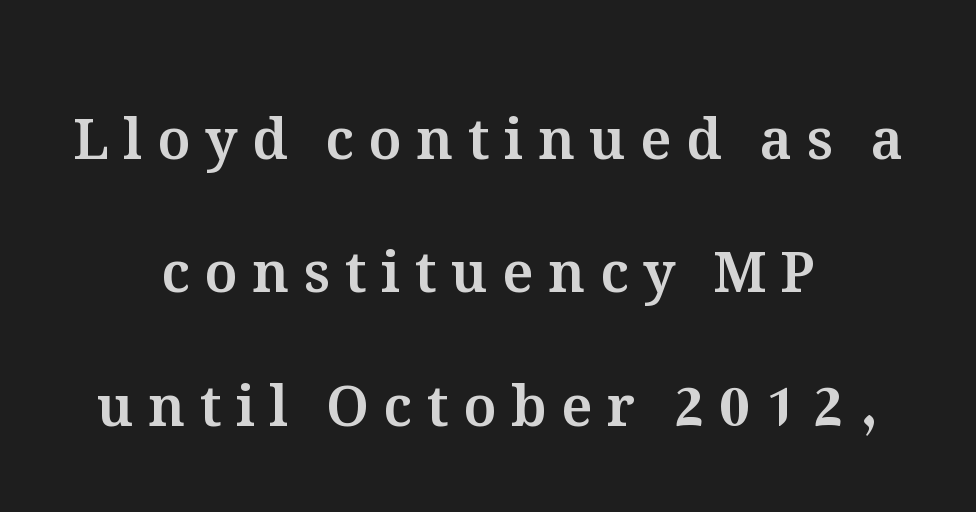
A typesetter would call this proportional, since set widths differ per character. Notice how the passage keeps no hard edge, just a central spine. Is the letter spacing exaggerated? Yes — the characters are pushed far apart. Rule under the text: the space is simply empty. Is there much room between lines? Yes — plenty of vertical air separates them. In terms of posture, this sample is upright.
